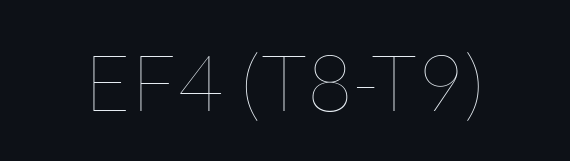
The image shows 79 px thin type, upright; set normal letter spacing, not underlined; low stroke contrast and a medium x-height.
